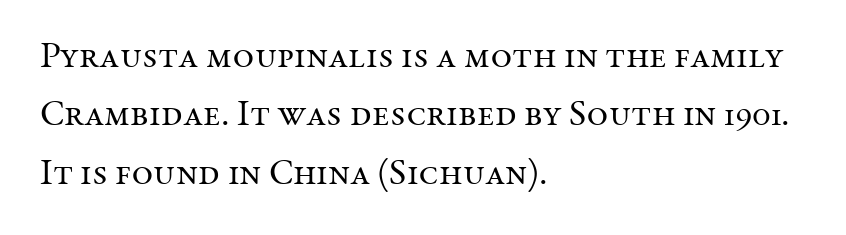
{"serif": "yes", "italic": "no", "bold": "no", "weight": "regular", "width": "normal", "stroke_contrast": "medium", "x_height": "medium", "monospaced": "no", "underline": "no", "align": "left", "line_spacing": "normal", "line_spacing_ratio": 1.58, "letter_spacing": "normal", "letter_spacing_em": 0.0, "glyph_px": 37}
